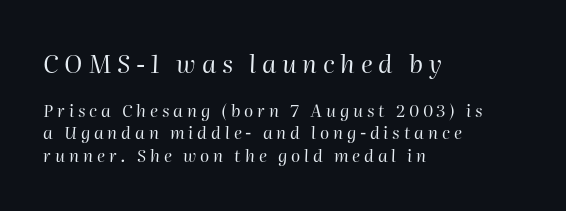
The image shows 25 px text type, italic (leaning right); set left-aligned, normal line spacing (1.32x), unusually wide letter spacing (+0.23 em), not underlined; the first (top) block is 1.47x larger.
